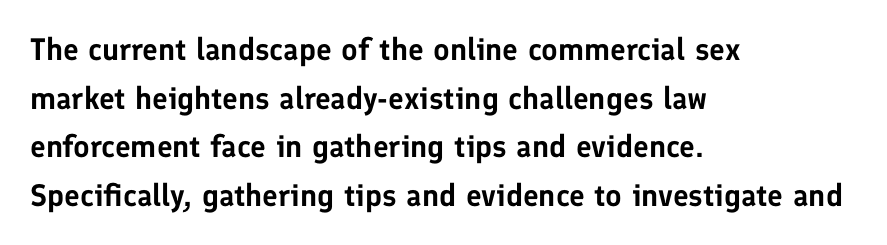
The image shows 31 px sans-serif type, upright; set left-aligned, normal line spacing (1.57x), normal letter spacing, not underlined; low stroke contrast and a medium x-height.
